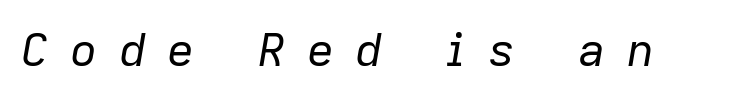
The line texture is sparse and dotted thanks to wide tracking. The font is comparable to plain body text, perhaps lighter. Check under the words: just untouched page. This sample has the flowing, uneven cadence of proportional lettering.
